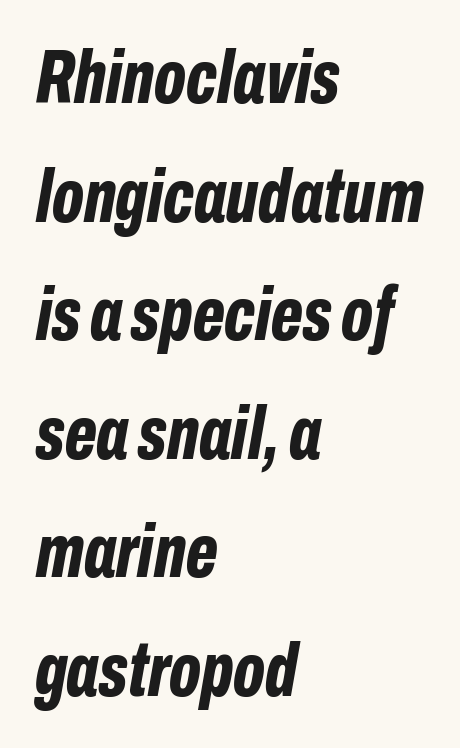
This is heavy type, rendered in bold. Italic? Definitely — the glyphs are oblique. Here the designer chose a conventional face with non-uniform glyph widths. The paragraph has a hard left edge and a soft right edge. Successive baselines arrive at the customary interval.
